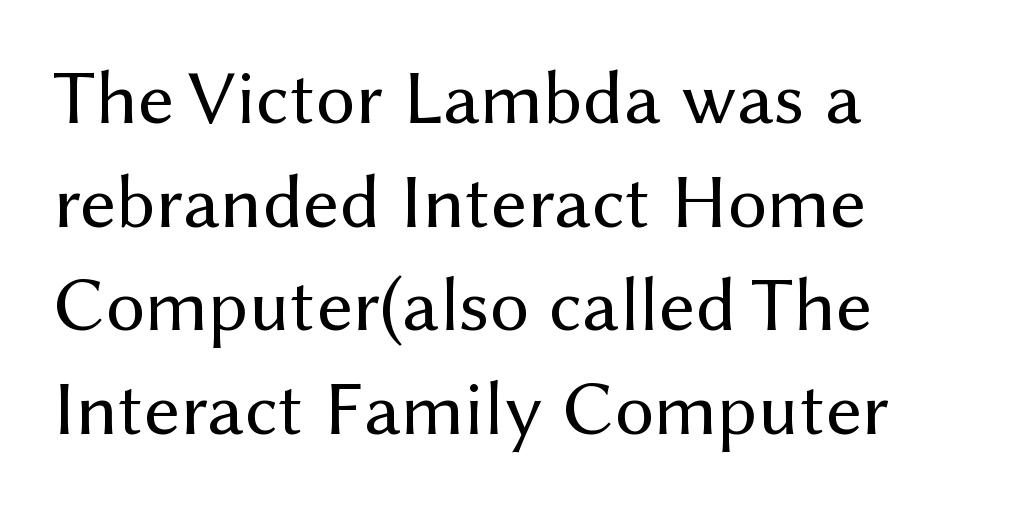
Q: Is the text bold? A: No.
Q: Is the text italic (slanted)? A: No, it is upright.
Q: Is the typeface a serif or a sans-serif typeface? A: Sans-serif.
Q: Is the text underlined? A: No.
Q: How is the paragraph aligned? A: Left-aligned.
Q: Is the spacing between letters normal or unusually wide? A: Normal.
Q: Is the spacing between lines tight, normal or loose? A: Normal.
Q: Width (condensed, normal, or wide)? A: Normal.
Q: Stroke contrast? A: Medium.
Q: x-height? A: Medium.
Q: Monospaced? A: No.
